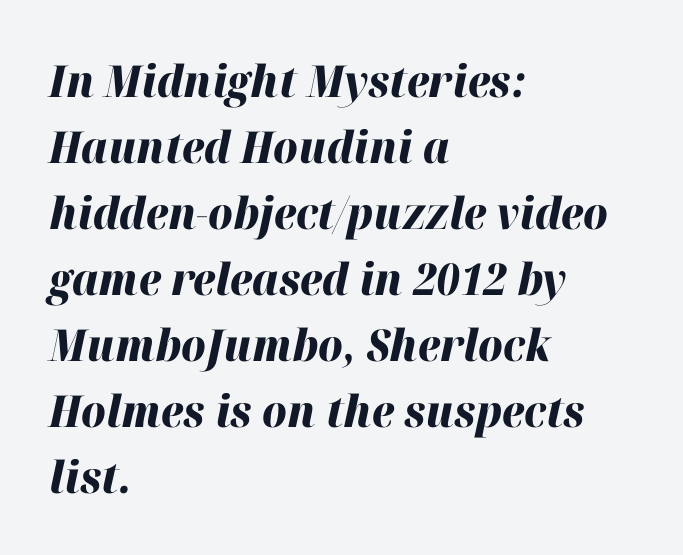
Q: Is the text bold? A: Yes.
Q: Is the text italic (slanted)? A: Yes, it leans right by about 12 degrees.
Q: Is the text underlined? A: No.
Q: How is the paragraph aligned? A: Left-aligned.
Q: Is the spacing between letters normal or unusually wide? A: Normal.
Q: Is the spacing between lines tight, normal or loose? A: Normal.
Q: Width (condensed, normal, or wide)? A: Normal.
Q: Stroke contrast? A: High.
Q: x-height? A: Medium.
Q: Monospaced? A: No.
